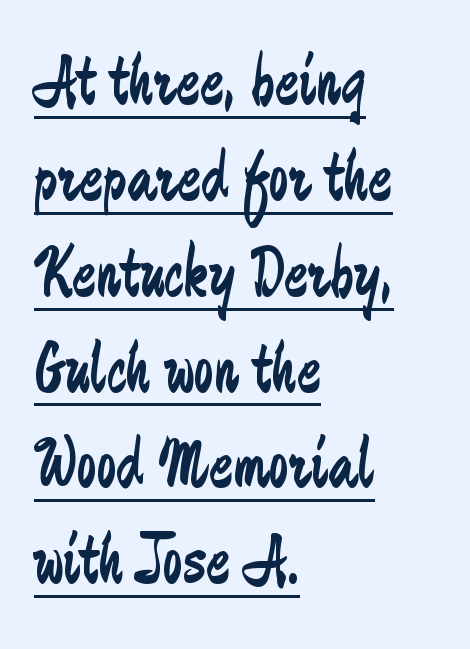
Q: Is the text bold? A: No.
Q: Is the text italic (slanted)? A: Yes.
Q: Is the typeface a serif or a sans-serif typeface? A: Sans-serif.
Q: Is the text underlined? A: Yes.
Q: How is the paragraph aligned? A: Left-aligned.
Q: Is the spacing between letters normal or unusually wide? A: Normal.
Q: Is the spacing between lines tight, normal or loose? A: Normal.
Q: Width (condensed, normal, or wide)? A: Condensed.
Q: Stroke contrast? A: Low.
Q: x-height? A: Small.
Q: Monospaced? A: No.
